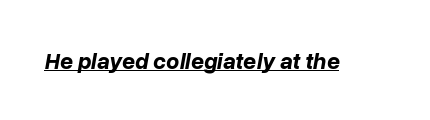
The image shows 23 px bold type, italic (leaning right); set normal letter spacing, underlined.
